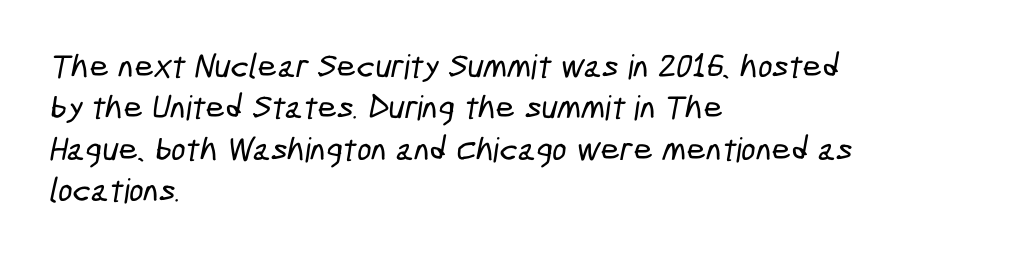
No extra tracking has been applied to these lines. What kind of face is this? One without serifs — a sans. This rendering features lettering with no underline. Casual observation: everything's shoved over to the left.
